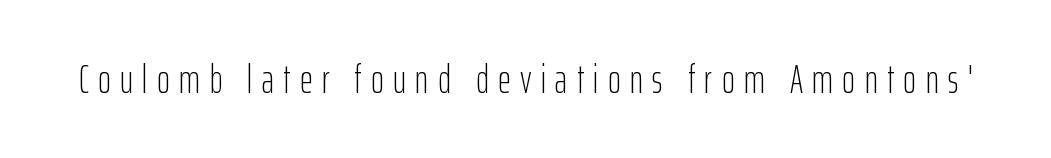
The image shows 40 px light, condensed sans-serif type, upright; set unusually wide letter spacing (+0.23 em), not underlined; low stroke contrast and a medium x-height.
